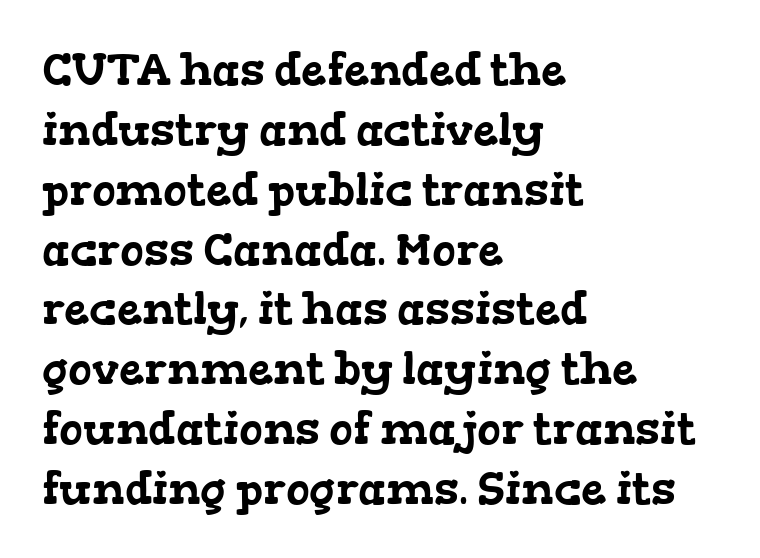
Letters rest on an invisible, unmarked baseline. Visually the block forms a straight wall on the left and a jagged coastline on the right. Spacing verdict: proportional, widths tailored to each character. Horizontal bands of white between lines are of average thickness.
